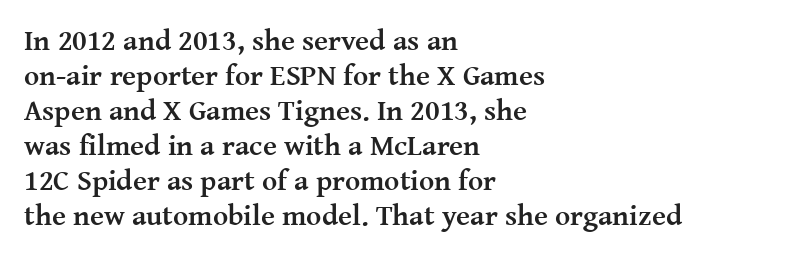
The image shows 29 px semibold serif type, upright; set left-aligned, line spacing 1.21x, normal letter spacing, not underlined; medium stroke contrast and a medium x-height.
